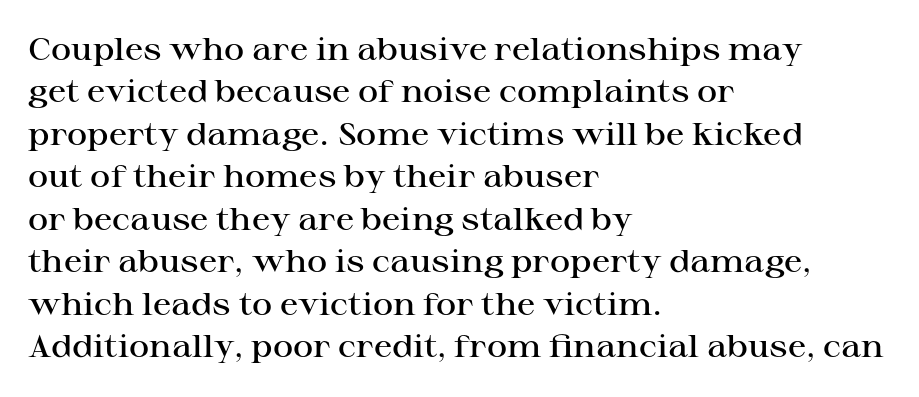
Q: Is the text bold? A: Semi-bold.
Q: Is the text italic (slanted)? A: No, it is upright.
Q: Is the typeface a serif or a sans-serif typeface? A: Serif.
Q: Is the text underlined? A: No.
Q: How is the paragraph aligned? A: Left-aligned.
Q: Is the spacing between letters normal or unusually wide? A: Normal.
Q: Is the spacing between lines tight, normal or loose? A: Normal.
Q: Width (condensed, normal, or wide)? A: Wide.
Q: Stroke contrast? A: High.
Q: x-height? A: Medium.
Q: Monospaced? A: No.
